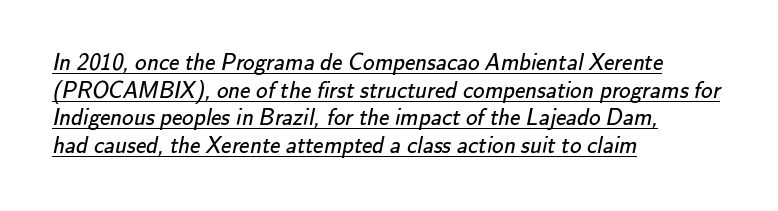
{"bold": "no", "underline": "yes", "align": "left", "line_spacing_ratio": 1.2, "letter_spacing": "normal", "letter_spacing_em": 0.0, "glyph_px": 23}
